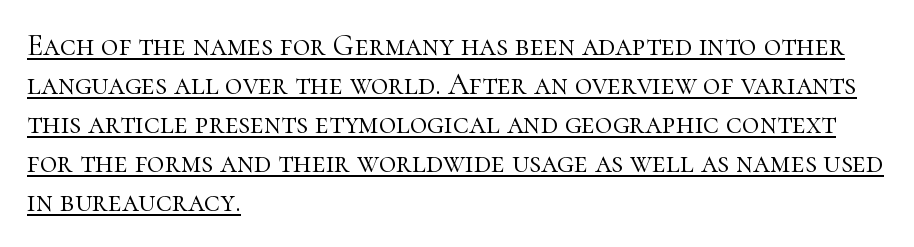
The face looks like a standard text weight, possibly lighter. In terms of posture, this sample is upright. The type is set solid horizontally, with unmodified tracking. The setting favours the left margin, as ordinary paragraphs usually do. A normal amount of white space separates one row of letters from the next. I'd call this a serif setting — the letters wear small feet.
